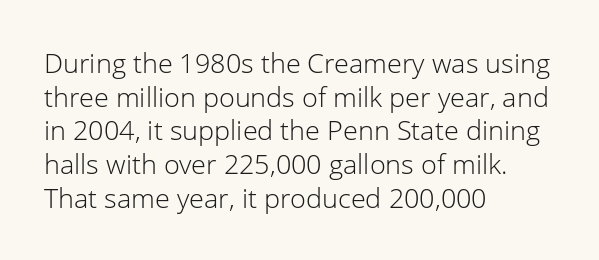
Q: Is the text bold? A: No.
Q: Is the text italic (slanted)? A: No, it is upright.
Q: Is the text underlined? A: No.
Q: How is the paragraph aligned? A: Left-aligned.
Q: Is the spacing between letters normal or unusually wide? A: Normal.
Q: Is the spacing between lines tight, normal or loose? A: Normal.
